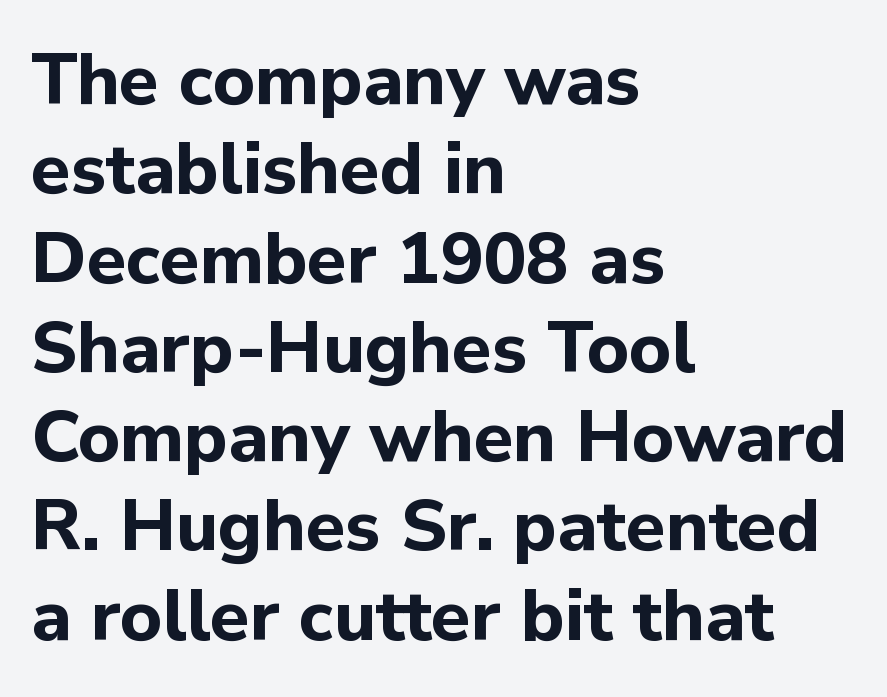
Q: Is the text bold? A: Yes.
Q: Is the text italic (slanted)? A: No, it is upright.
Q: Is the typeface a serif or a sans-serif typeface? A: Sans-serif.
Q: Is the text underlined? A: No.
Q: How is the paragraph aligned? A: Left-aligned.
Q: Is the spacing between letters normal or unusually wide? A: Normal.
Q: Width (condensed, normal, or wide)? A: Normal.
Q: Stroke contrast? A: Low.
Q: x-height? A: Medium.
Q: Monospaced? A: No.
